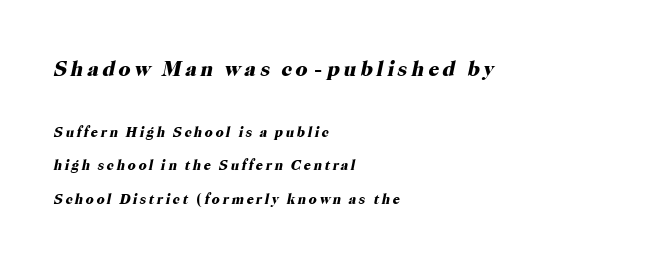
The image shows 21 px bold type, italic (leaning right); set left-aligned, loose line spacing (2.42x), not underlined; the first (top) block is 1.5x larger.
